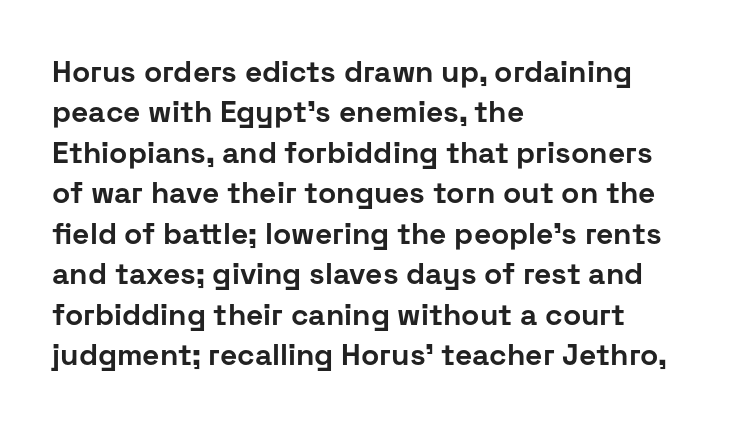
Q: Is the text bold? A: Yes.
Q: Is the text italic (slanted)? A: No, it is upright.
Q: Is the typeface a serif or a sans-serif typeface? A: Sans-serif.
Q: Is the text underlined? A: No.
Q: How is the paragraph aligned? A: Left-aligned.
Q: Is the spacing between letters normal or unusually wide? A: Normal.
Q: Is the spacing between lines tight, normal or loose? A: Normal.
Q: Width (condensed, normal, or wide)? A: Normal.
Q: Stroke contrast? A: Low.
Q: x-height? A: Medium.
Q: Monospaced? A: No.
